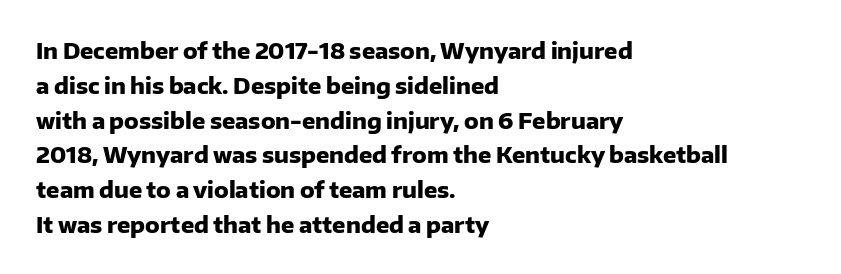
{"italic": "no", "bold": "yes", "underline": "no", "align": "left", "line_spacing": "normal", "line_spacing_ratio": 1.58, "letter_spacing": "normal", "letter_spacing_em": 0.0, "glyph_px": 22}
